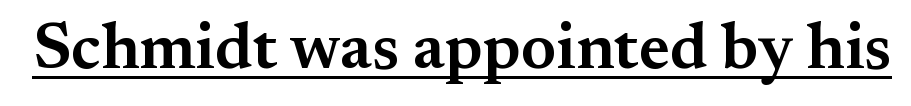
The image shows 65 px semibold serif type, upright; set normal letter spacing, underlined; medium stroke contrast and a small x-height.
